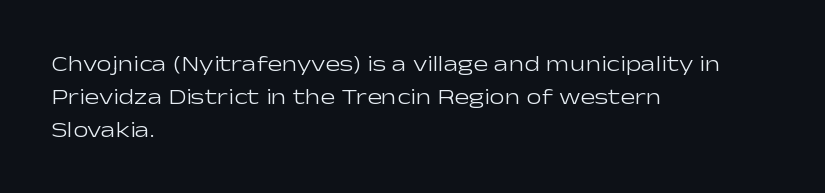
Q: Is the text bold? A: No.
Q: Is the text italic (slanted)? A: No, it is upright.
Q: Is the text underlined? A: No.
Q: How is the paragraph aligned? A: Left-aligned.
Q: Is the spacing between letters normal or unusually wide? A: Normal.
Q: Is the spacing between lines tight, normal or loose? A: Normal.
